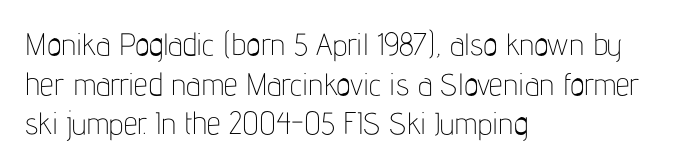
The image shows 31 px thin, condensed sans-serif type, upright; set left-aligned, normal line spacing (1.28x), normal letter spacing, not underlined; low stroke contrast and a medium x-height.
